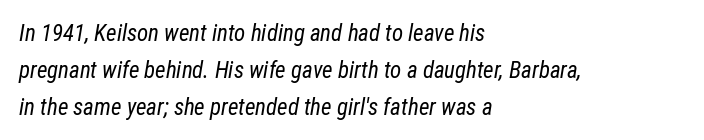
Q: Is the text bold? A: No.
Q: Is the text italic (slanted)? A: Yes, it leans right by about 12 degrees.
Q: Is the text underlined? A: No.
Q: How is the paragraph aligned? A: Left-aligned.
Q: Is the spacing between letters normal or unusually wide? A: Normal.
Q: Is the spacing between lines tight, normal or loose? A: Normal.
